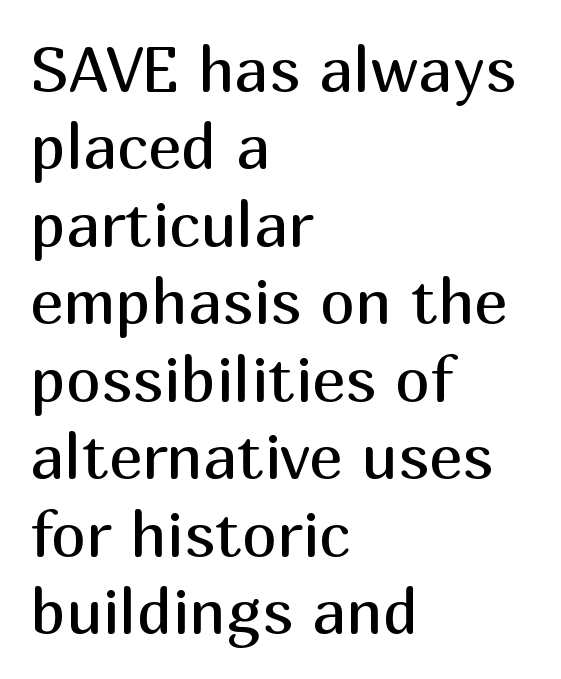
The image shows 63 px regular-weight sans-serif type, upright; set left-aligned, line spacing 1.23x, normal letter spacing, not underlined; medium stroke contrast and a medium x-height.
